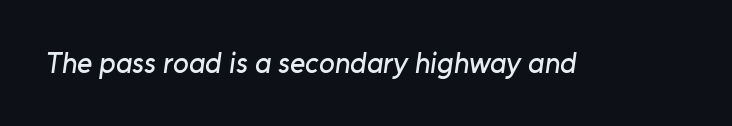
{"serif": "no", "width": "normal", "stroke_contrast": "low", "x_height": "medium", "monospaced": "no", "underline": "no", "letter_spacing": "normal", "letter_spacing_em": 0.0, "glyph_px": 29}
